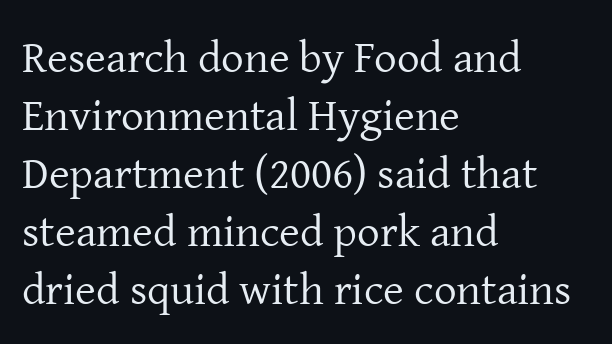
This rendering features lettering with no underline. Italic? Not at all — the glyphs are vertical. The lines sit at an ordinary, default distance from one another. This sample uses a serif face.
